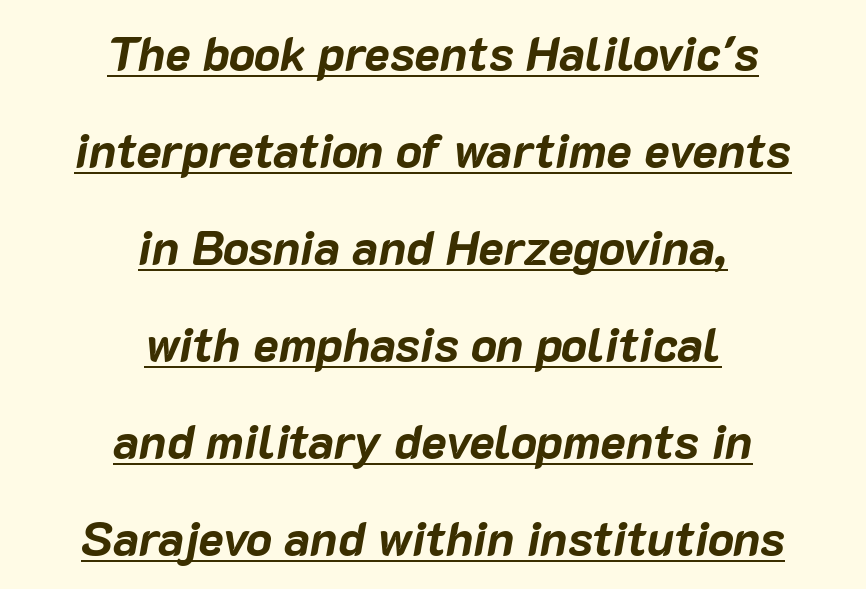
Q: Is the text bold? A: Yes.
Q: Is the text italic (slanted)? A: Yes, it leans right by about 10 degrees.
Q: Is the text underlined? A: Yes.
Q: How is the paragraph aligned? A: Centered.
Q: Is the spacing between letters normal or unusually wide? A: Normal.
Q: Is the spacing between lines tight, normal or loose? A: Loose.
Q: Width (condensed, normal, or wide)? A: Normal.
Q: Stroke contrast? A: Low.
Q: x-height? A: Medium.
Q: Monospaced? A: No.
